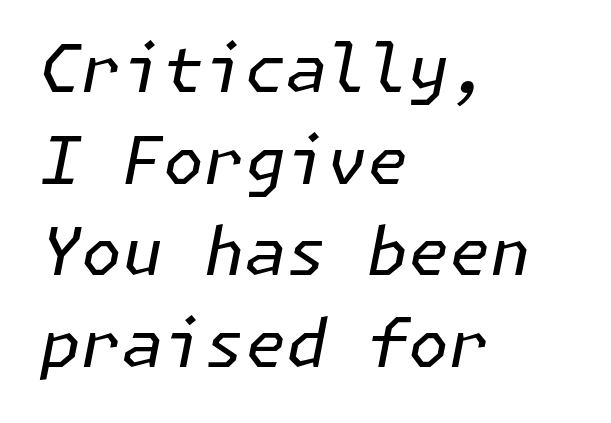
The image shows 66 px regular-weight type, italic (leaning right); set left-aligned, normal line spacing (1.39x), normal letter spacing, not underlined; low stroke contrast and a medium x-height.
